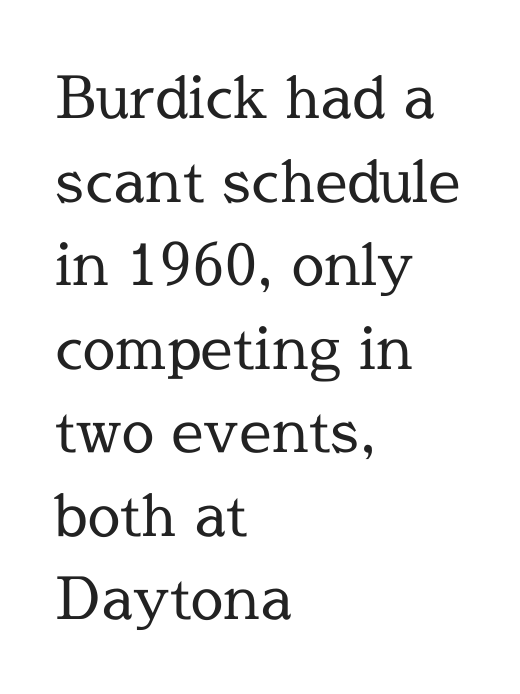
The passage shown has conventional tracking throughout. Each line starts at the same left margin while the right side varies. What's the leading like? Ordinary, nothing unusual. Clear beneath every line of the passage. Do the letters lean? They stand straight.
